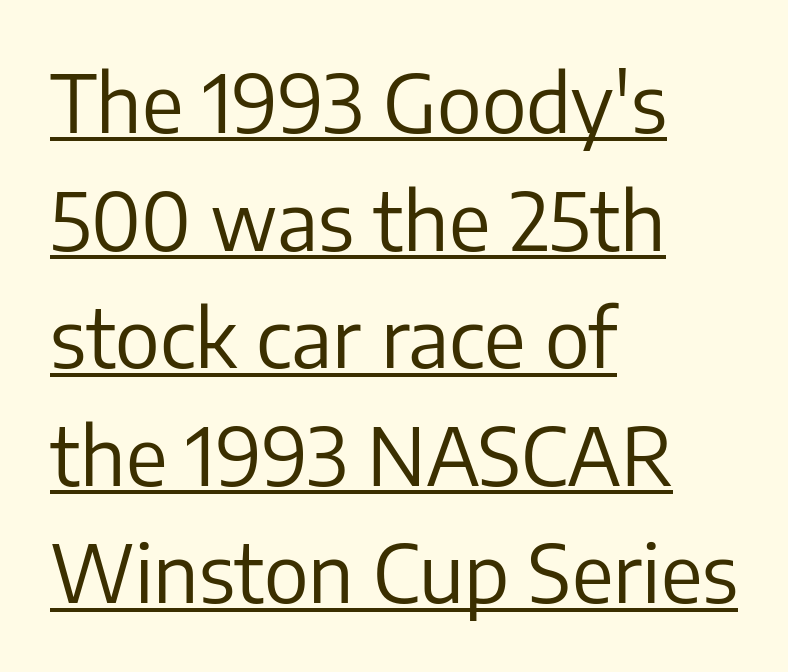
Vertically, the passage feels balanced, rows spaced as you'd expect. Font category for this specimen: sans-serif. These lines are set flush left with a ragged right edge. Nobody touched the tracking dial on this one. The face used here is proportionally spaced, like ordinary book or web type. A light-to-regular cut is what we see here.
